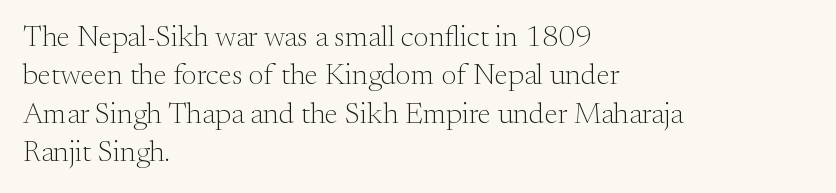
The image shows 30 px light serif type, upright; set left-aligned, normal line spacing (1.28x), normal letter spacing, not underlined; medium stroke contrast and a small x-height.
